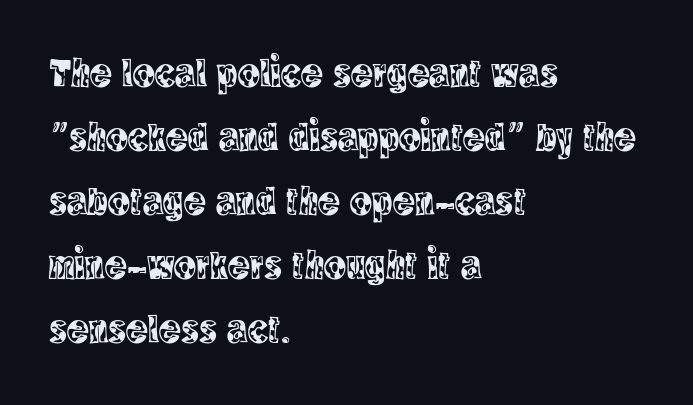
{"serif": "yes", "italic": "no", "width": "condensed", "x_height": "large", "monospaced": "no", "underline": "no", "align": "left", "line_spacing": "normal", "line_spacing_ratio": 1.56, "letter_spacing": "normal", "letter_spacing_em": 0.0, "glyph_px": 41}
